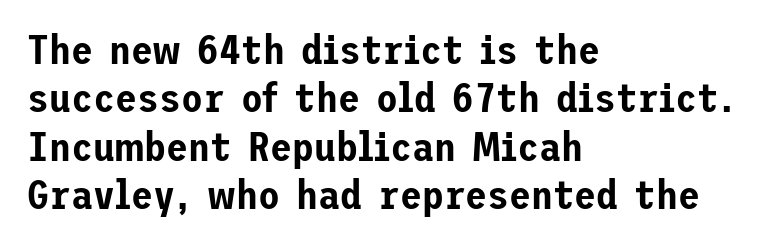
The image shows 40 px sans-serif type, upright; set left-aligned, line spacing 1.21x, normal letter spacing, not underlined; low stroke contrast and a medium x-height.
